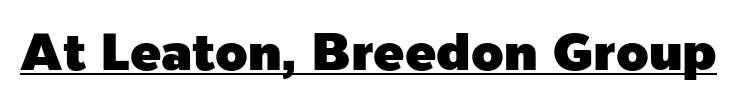
Typographically, this falls in the sans-serif category. Between one letter and the next there's only the usual sliver of space. The letters stand upright; this is a roman face. Students, observe the line beneath the letters — that is underlining.
